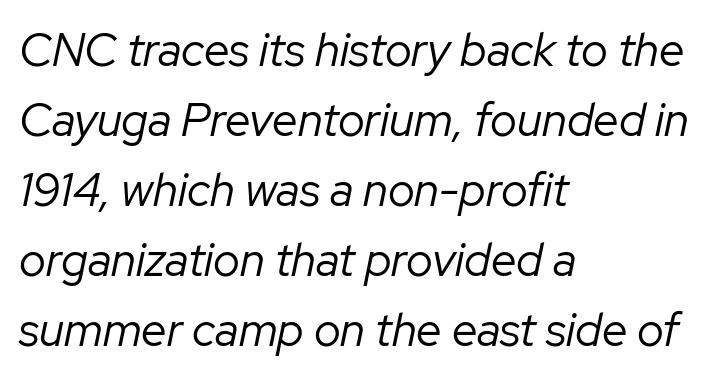
The image shows 46 px regular-weight type, italic (leaning right); set left-aligned, normal line spacing (1.52x), normal letter spacing, not underlined; low stroke contrast and a medium x-height.
